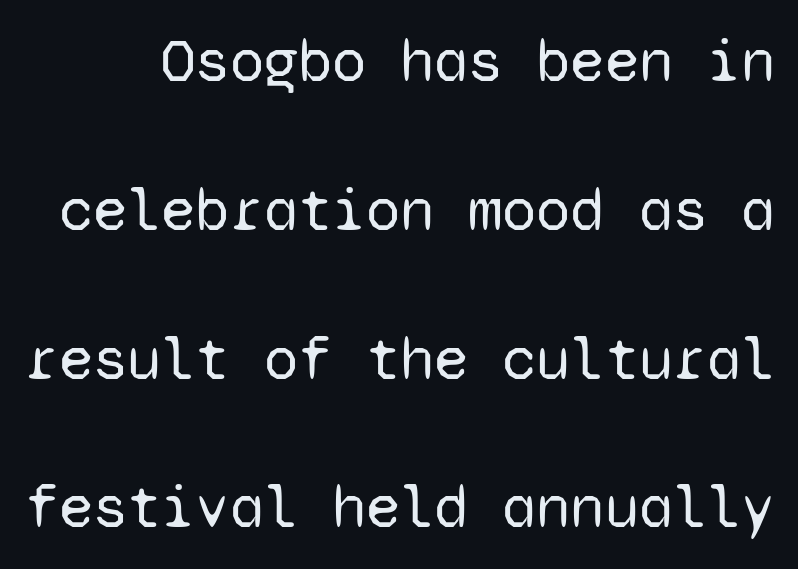
{"serif": "no", "italic": "no", "bold": "no", "weight": "regular", "width": "normal", "stroke_contrast": "low", "x_height": "medium", "monospaced": "yes", "underline": "no", "line_spacing": "loose", "line_spacing_ratio": 2.4, "letter_spacing": "normal", "letter_spacing_em": 0.0, "glyph_px": 62}
